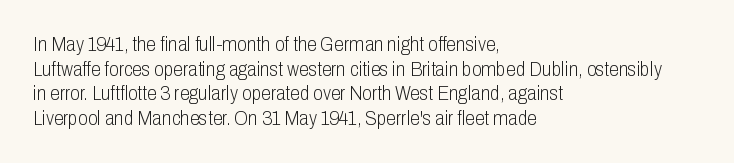
Q: Is the text bold? A: No.
Q: Is the text italic (slanted)? A: No, it is upright.
Q: Is the text underlined? A: No.
Q: How is the paragraph aligned? A: Left-aligned.
Q: Is the spacing between letters normal or unusually wide? A: Normal.
